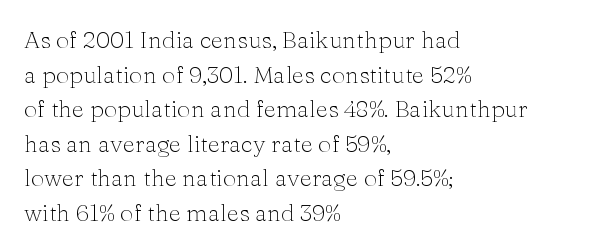
Q: Is the text bold? A: No.
Q: Is the text italic (slanted)? A: No, it is upright.
Q: Is the text underlined? A: No.
Q: How is the paragraph aligned? A: Left-aligned.
Q: Is the spacing between letters normal or unusually wide? A: Normal.
Q: Is the spacing between lines tight, normal or loose? A: Normal.
